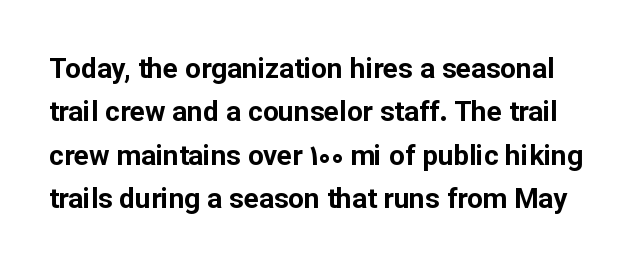
{"serif": "no", "italic": "no", "bold": "yes", "weight": "bold", "width": "normal", "stroke_contrast": "low", "x_height": "medium", "monospaced": "no", "underline": "no", "line_spacing": "normal", "line_spacing_ratio": 1.55, "letter_spacing": "normal", "letter_spacing_em": 0.0, "glyph_px": 28}
